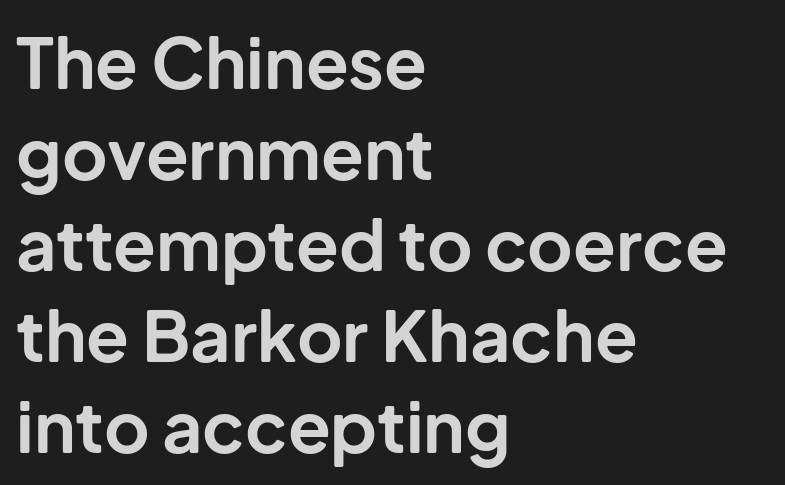
{"serif": "no", "italic": "no", "bold": "yes", "weight": "bold", "width": "normal", "stroke_contrast": "low", "x_height": "medium", "monospaced": "no", "underline": "no", "align": "left", "line_spacing": "normal", "line_spacing_ratio": 1.3, "letter_spacing": "normal", "letter_spacing_em": 0.0, "glyph_px": 70}
